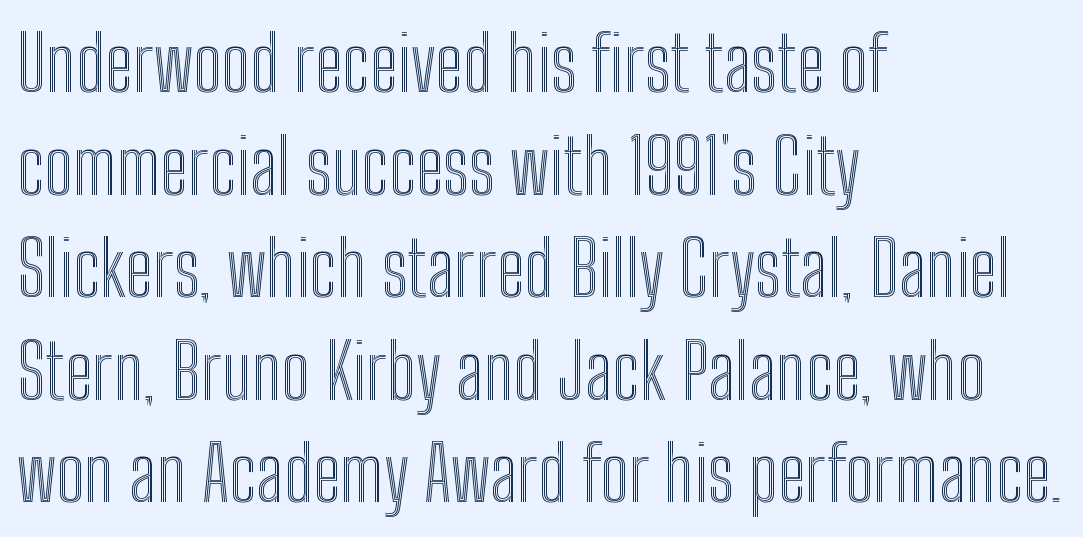
The text block is weighted toward the left margin, trailing off unevenly rightward. The line-height multiplier appears to be the usual default. The passage shown is typed in a proportional face where columns would drift. Words float on clear page, feet unadorned. The letterforms sit shoulder to shoulder at normal distance.
